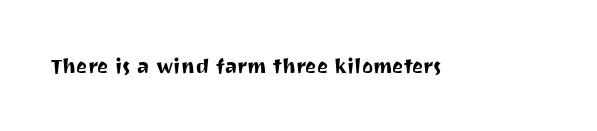
Every character sits straight up, as roman type does. The string is rendered with underlining switched off. Students, note that the glyphs here touch the page at normal intervals.
